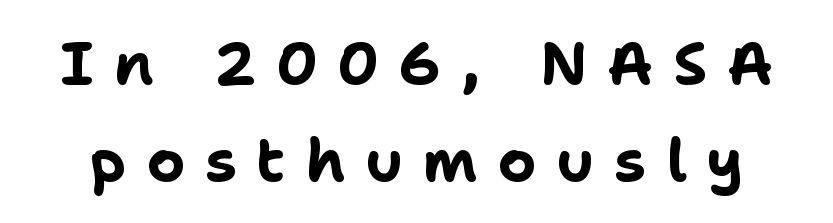
Letter spacing: wide. The strip under each line holds only bare page. You could not count columns in this text — the font is proportionally spaced. Set as a true bold cut, around the 700 mark. This sample uses a sans-serif face.
